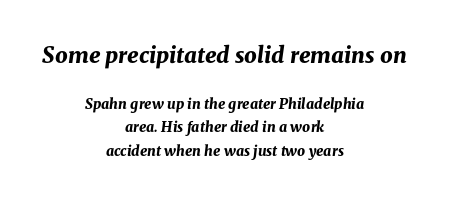
The image shows 22 px bold type, italic (leaning right); set centered, normal line spacing (1.66x), normal letter spacing, not underlined; the first (top) block is 1.57x larger.
